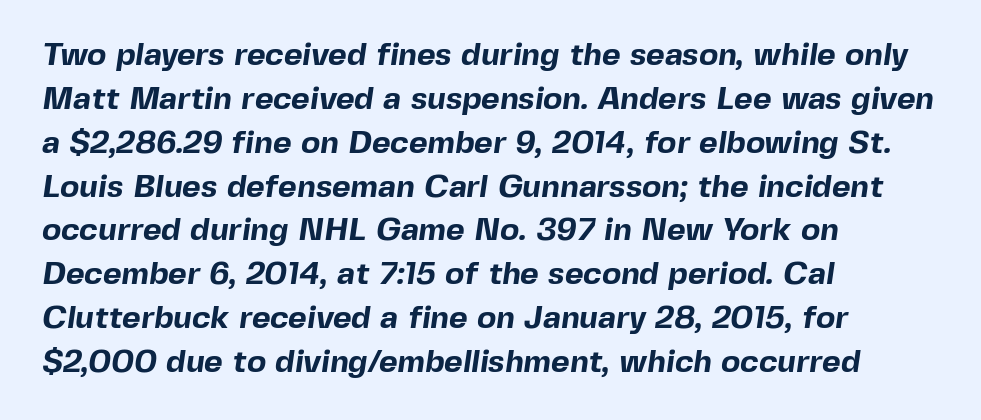
Q: Is the text bold? A: Yes.
Q: Is the typeface a serif or a sans-serif typeface? A: Sans-serif.
Q: Is the text underlined? A: No.
Q: How is the paragraph aligned? A: Left-aligned.
Q: Is the spacing between letters normal or unusually wide? A: Normal.
Q: Is the spacing between lines tight, normal or loose? A: Normal.
Q: Width (condensed, normal, or wide)? A: Normal.
Q: x-height? A: Medium.
Q: Monospaced? A: No.
